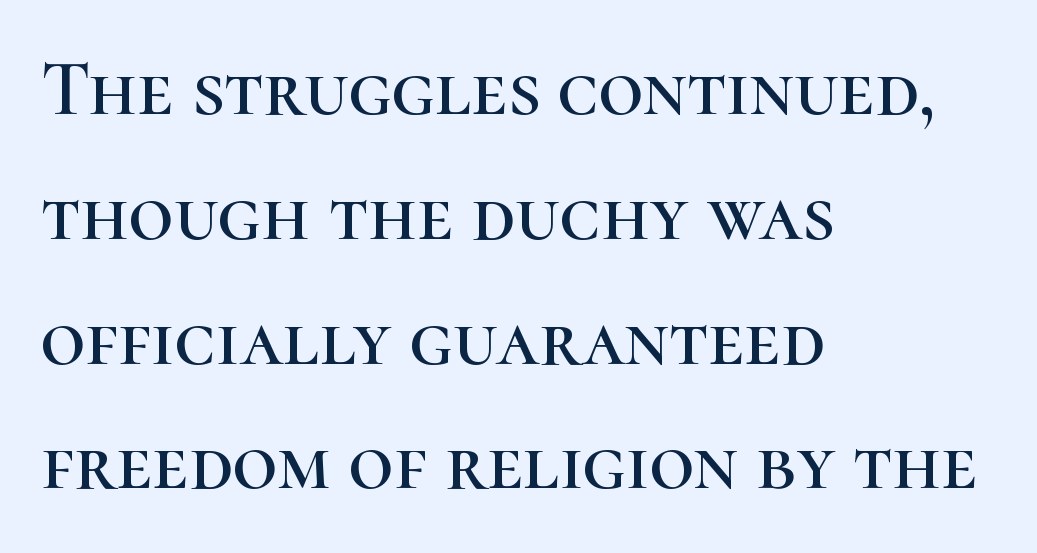
Q: Is the text italic (slanted)? A: No, it is upright.
Q: Is the typeface a serif or a sans-serif typeface? A: Serif.
Q: Is the text underlined? A: No.
Q: How is the paragraph aligned? A: Left-aligned.
Q: Is the spacing between letters normal or unusually wide? A: Normal.
Q: Is the spacing between lines tight, normal or loose? A: Normal.
Q: Width (condensed, normal, or wide)? A: Normal.
Q: Stroke contrast? A: High.
Q: x-height? A: Medium.
Q: Monospaced? A: No.
